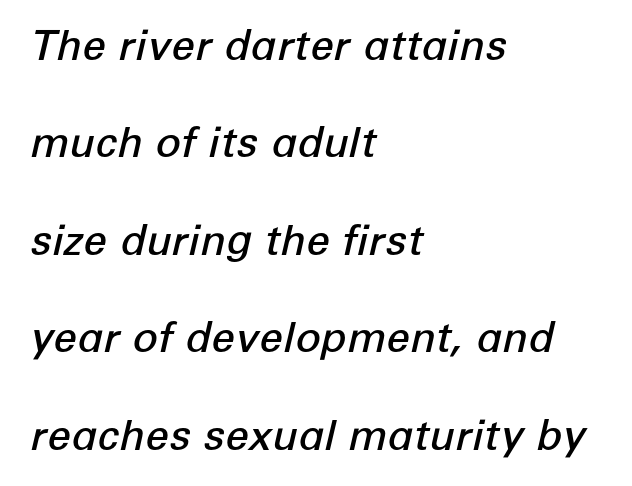
{"italic": "yes", "lean": "right", "slant_degrees": 12, "bold": "semi", "weight": "semibold", "width": "normal", "stroke_contrast": "low", "x_height": "medium", "monospaced": "no", "underline": "no", "align": "left", "line_spacing": "loose", "line_spacing_ratio": 2.32, "letter_spacing": "normal", "letter_spacing_em": 0.0, "glyph_px": 42}
